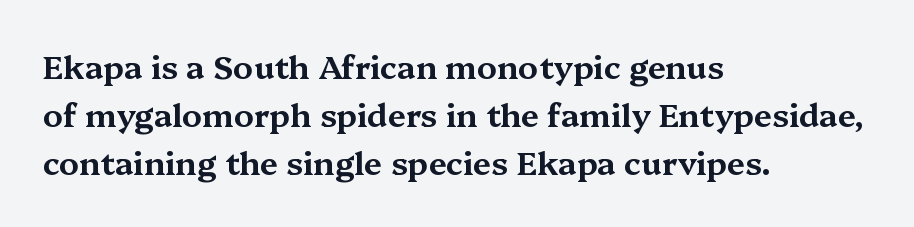
Do the characters align in a grid? No, the font is proportional. The foot of each line stays bare and open. Small tapered or slab feet sit at the stroke ends, so this counts as serif. Posture: straight, roman, zero tilt. All the whitespace from short lines collects on the right. There is no visible air inserted between adjacent glyphs.
